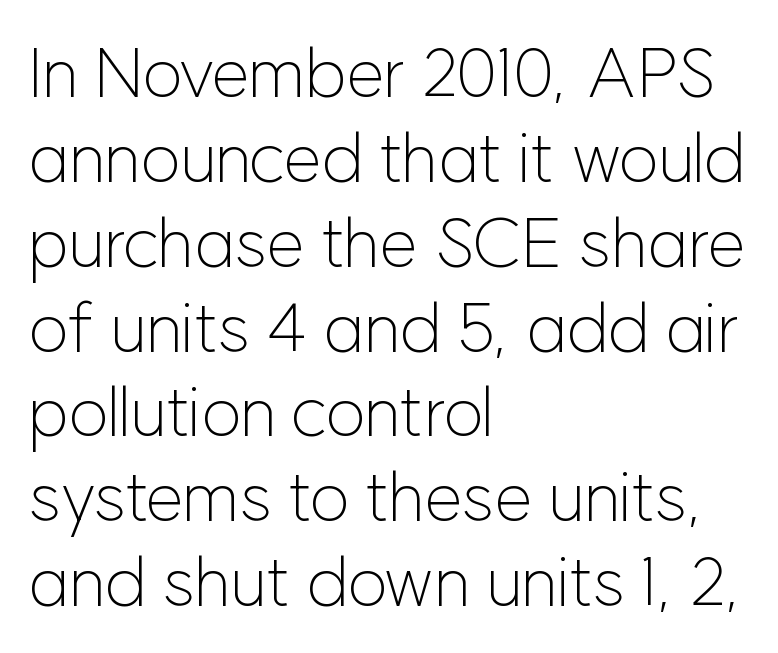
The image shows 69 px light sans-serif type, upright; set left-aligned, line spacing 1.23x, normal letter spacing, not underlined; low stroke contrast and a medium x-height.
